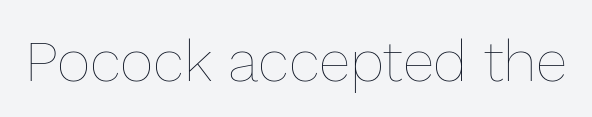
Q: Is the text bold? A: No.
Q: Is the text italic (slanted)? A: No, it is upright.
Q: Is the text underlined? A: No.
Q: Is the spacing between letters normal or unusually wide? A: Normal.
Q: Width (condensed, normal, or wide)? A: Normal.
Q: x-height? A: Medium.
Q: Monospaced? A: No.
